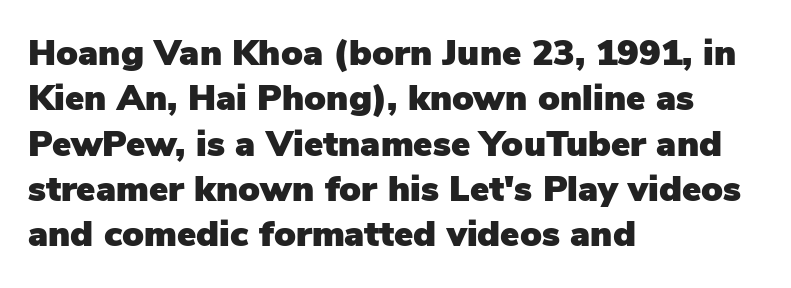
Words float on clear page, feet unadorned. Caption: standard tracking, unaltered. The lines are quadded left. The line-height multiplier appears to be the usual default.
